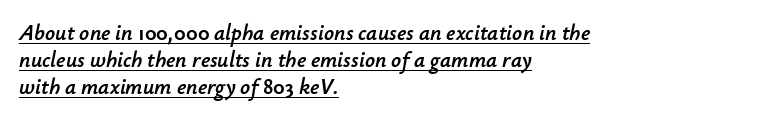
{"italic": "yes", "lean": "right", "slant_degrees": 12, "underline": "yes", "align": "left", "line_spacing_ratio": 1.23, "letter_spacing": "normal", "letter_spacing_em": 0.0, "glyph_px": 22}
